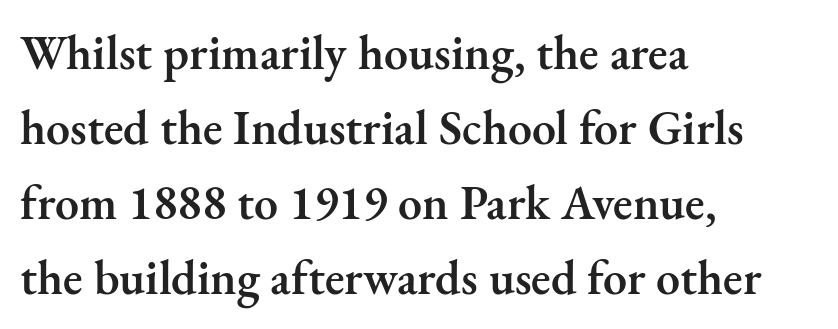
Q: Is the text bold? A: Semi-bold.
Q: Is the text italic (slanted)? A: No, it is upright.
Q: Is the typeface a serif or a sans-serif typeface? A: Serif.
Q: Is the text underlined? A: No.
Q: How is the paragraph aligned? A: Left-aligned.
Q: Is the spacing between letters normal or unusually wide? A: Normal.
Q: Is the spacing between lines tight, normal or loose? A: Normal.
Q: Width (condensed, normal, or wide)? A: Normal.
Q: Stroke contrast? A: Medium.
Q: x-height? A: Small.
Q: Monospaced? A: No.
